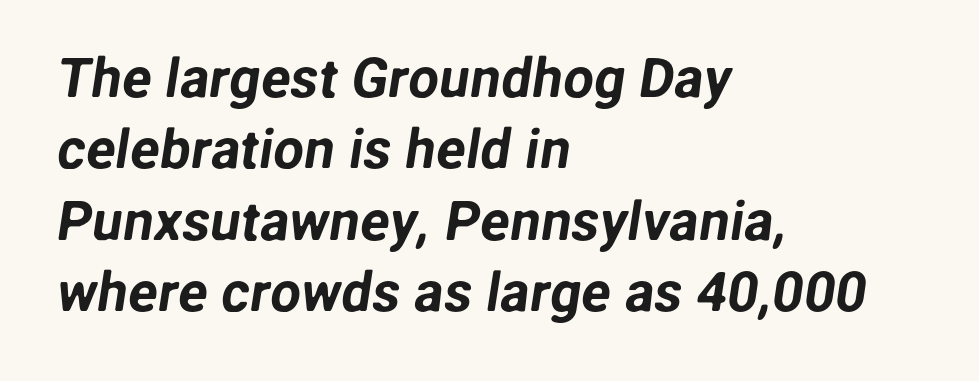
A typesetter would call this proportional, since set widths differ per character. Font category for this specimen: sans-serif. Inter-character spacing is left at the font's built-in metrics. Each row of text sits above clean, open space. One-word summary of the alignment: left.
